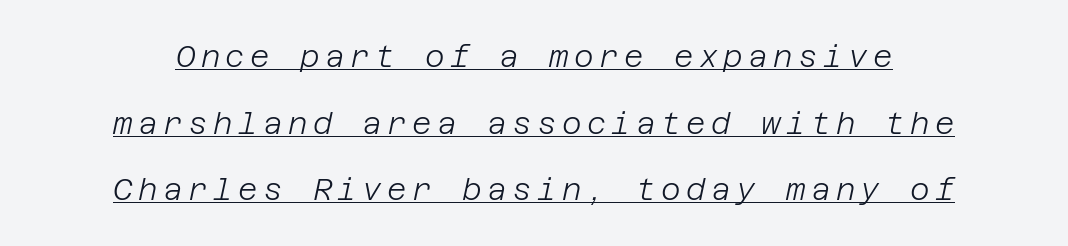
Q: Is the text bold? A: No.
Q: Is the text italic (slanted)? A: Yes, it leans right by about 12 degrees.
Q: Is the text underlined? A: Yes.
Q: How is the paragraph aligned? A: Centered.
Q: Is the spacing between lines tight, normal or loose? A: Loose.
Q: Width (condensed, normal, or wide)? A: Normal.
Q: Stroke contrast? A: Low.
Q: x-height? A: Large.
